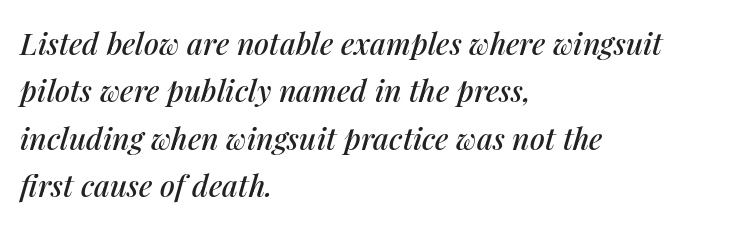
When letters slant like this, we call the style italic. The horizontal fit of the characters is conventional and even. The rag falls on the right side of this text block. Spacing verdict: proportional, widths tailored to each character. Reading down the column, the eye jumps a familiar distance to each next line.
